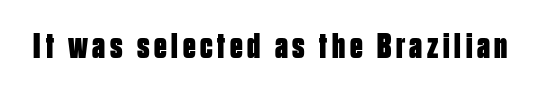
Q: Is the text bold? A: Yes.
Q: Is the text italic (slanted)? A: No, it is upright.
Q: Is the typeface a serif or a sans-serif typeface? A: Sans-serif.
Q: Is the text underlined? A: No.
Q: Width (condensed, normal, or wide)? A: Condensed.
Q: Stroke contrast? A: Low.
Q: x-height? A: Large.
Q: Monospaced? A: No.
